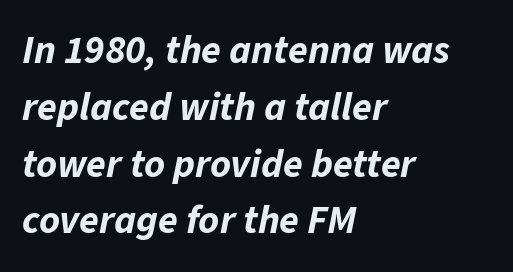
The image shows 40 px bold type, italic (leaning right); set left-aligned, normal line spacing (1.42x), normal letter spacing, not underlined; low stroke contrast and a medium x-height.
